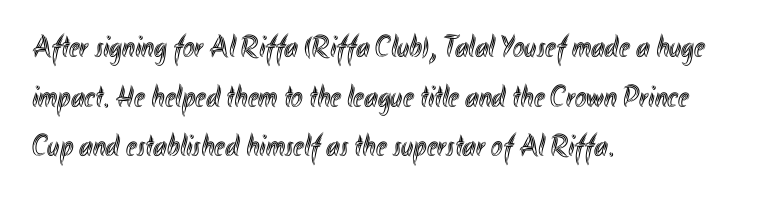
The baseline area is clear. Line spacing here is normal. You could not count columns in this text — the font is proportionally spaced. Caption: multi-line text, flush left, ragged right.
